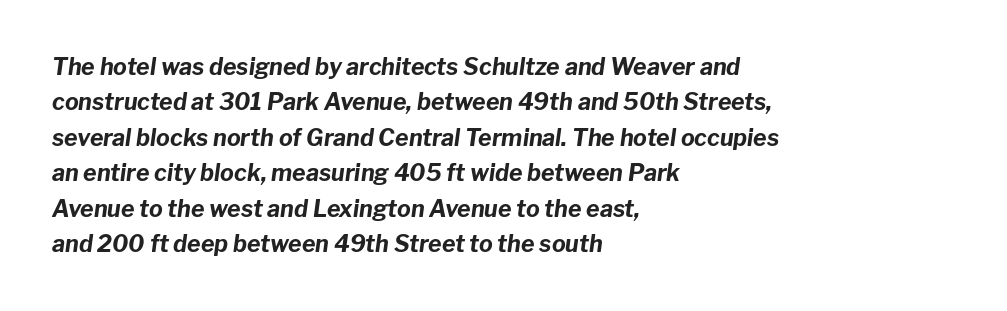
Q: Is the text bold? A: Yes.
Q: Is the text italic (slanted)? A: Yes, it leans right by about 8 degrees.
Q: Is the text underlined? A: No.
Q: How is the paragraph aligned? A: Left-aligned.
Q: Is the spacing between letters normal or unusually wide? A: Normal.
Q: Is the spacing between lines tight, normal or loose? A: Normal.
